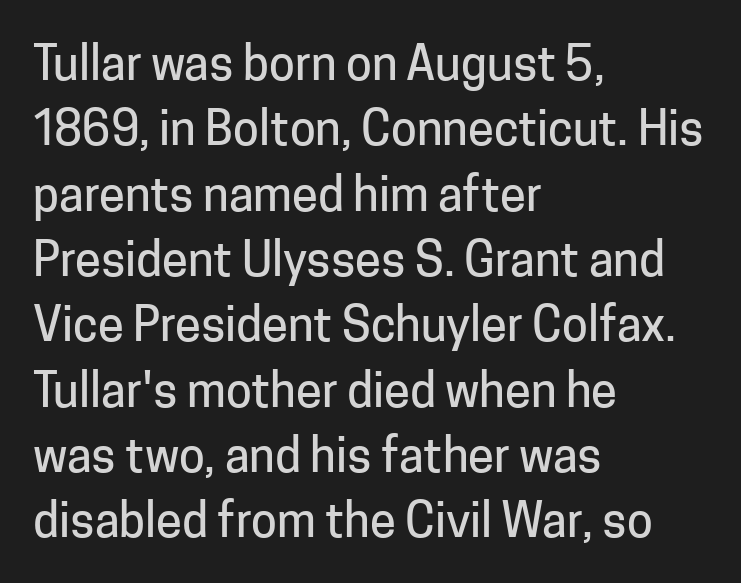
Note the varied advance widths — an 'i' is clearly narrower than an 'm'. Where is the straight margin? On the left. The type family on display is of the sans-serif kind. Anything drawn beneath the words? Only blank space.
